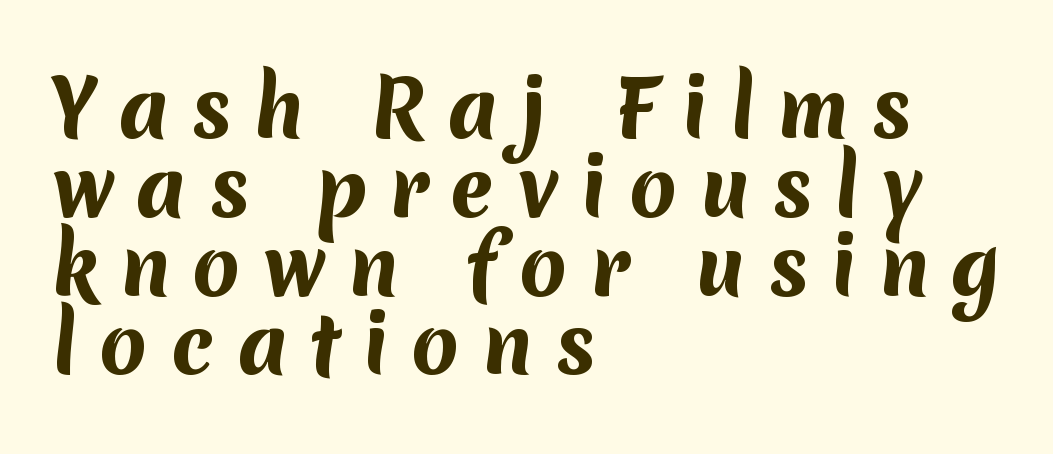
{"serif": "no", "bold": "yes", "weight": "bold", "width": "normal", "stroke_contrast": "medium", "x_height": "medium", "monospaced": "no", "underline": "no", "align": "left", "line_spacing": "tight", "line_spacing_ratio": 1.01, "letter_spacing": "wide", "letter_spacing_em": 0.28, "glyph_px": 78}
